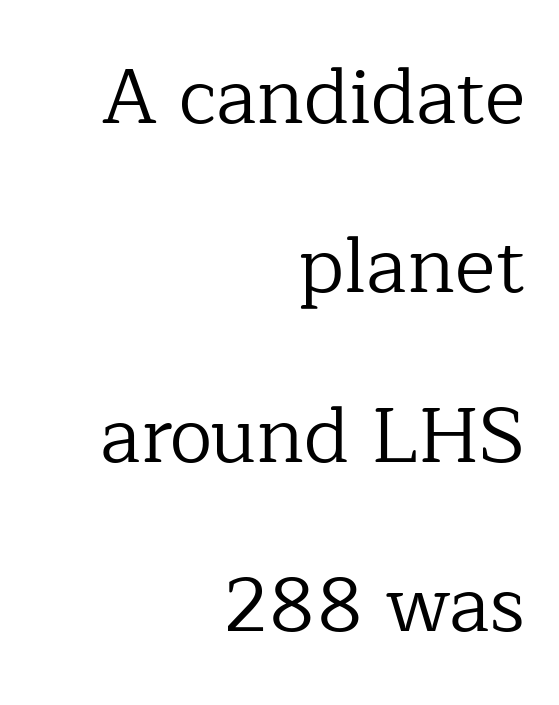
Q: Is the text bold? A: No.
Q: Is the text italic (slanted)? A: No, it is upright.
Q: Is the typeface a serif or a sans-serif typeface? A: Serif.
Q: Is the text underlined? A: No.
Q: How is the paragraph aligned? A: Right-aligned.
Q: Is the spacing between letters normal or unusually wide? A: Normal.
Q: Is the spacing between lines tight, normal or loose? A: Loose.
Q: Width (condensed, normal, or wide)? A: Normal.
Q: Stroke contrast? A: Low.
Q: x-height? A: Medium.
Q: Monospaced? A: No.
